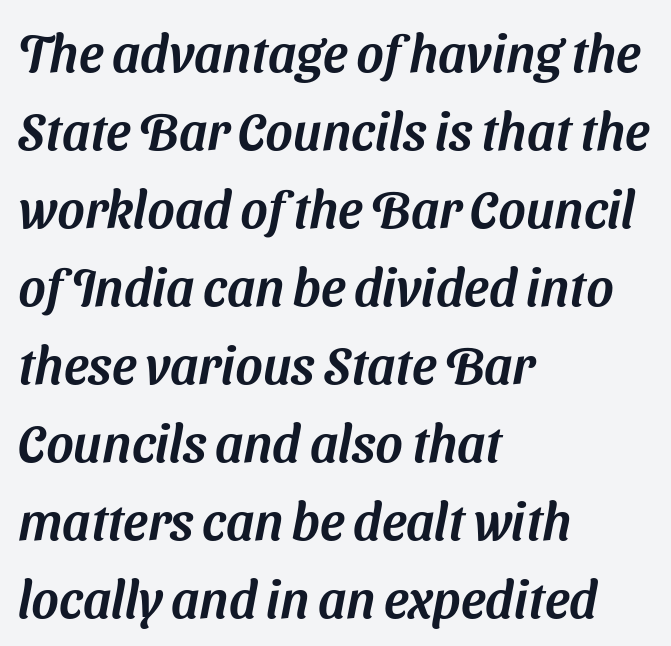
The image shows 52 px sans-serif type; set left-aligned, normal line spacing (1.5x), normal letter spacing, not underlined; medium stroke contrast and a medium x-height.
